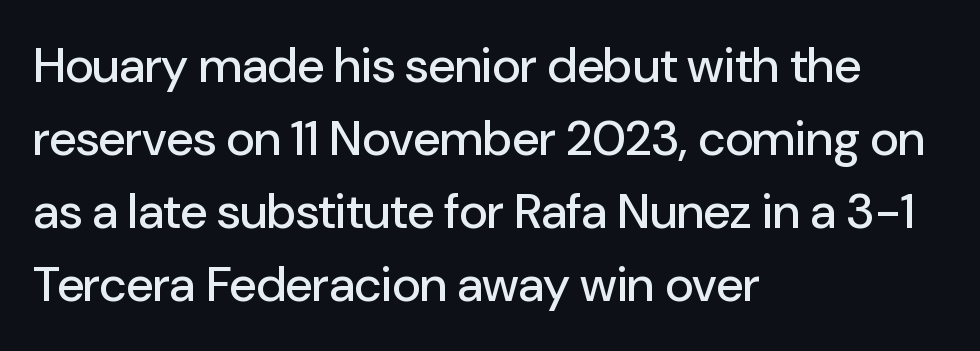
The image shows 49 px sans-serif type, upright; set left-aligned, normal line spacing (1.49x), normal letter spacing, not underlined; low stroke contrast and a medium x-height.
